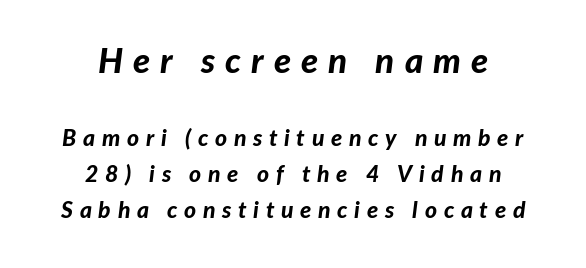
Horizontal alignment here is central, giving a formal, balanced look. The line texture is sparse and dotted thanks to wide tracking. Strokes here are thick enough to call this a true bold. Letters rest on an invisible, unmarked baseline. Top chunk: large. Bottom chunk: small.
